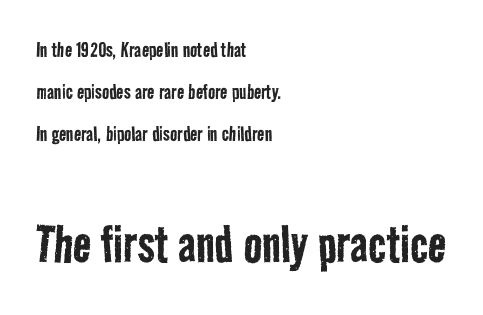
{"serif": "no", "bold": "no", "weight": "regular", "width": "condensed", "stroke_contrast": "low", "x_height": "medium", "monospaced": "no", "underline": "no", "align": "left", "line_spacing_ratio": 1.74, "letter_spacing": "normal", "letter_spacing_em": 0.0, "larger_block": "second", "size_ratio": 2.54, "glyph_px": 61}
